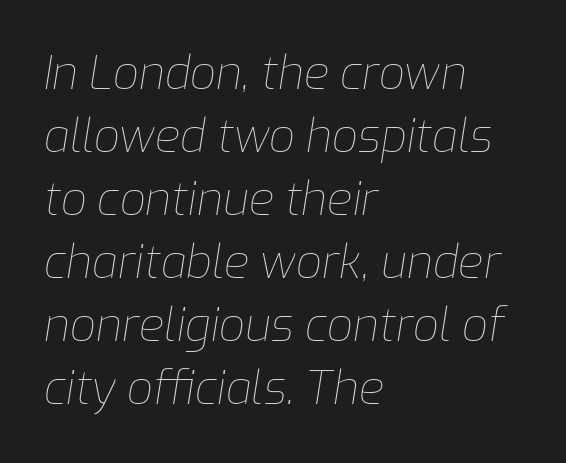
Q: Is the text bold? A: No.
Q: Is the text italic (slanted)? A: Yes, it leans right by about 9 degrees.
Q: Is the text underlined? A: No.
Q: How is the paragraph aligned? A: Left-aligned.
Q: Is the spacing between letters normal or unusually wide? A: Normal.
Q: Is the spacing between lines tight, normal or loose? A: Normal.
Q: Width (condensed, normal, or wide)? A: Normal.
Q: Stroke contrast? A: Low.
Q: x-height? A: Medium.
Q: Monospaced? A: No.
